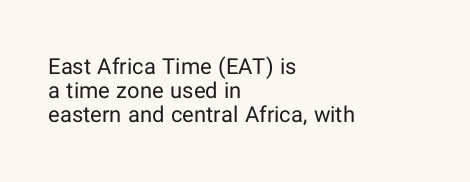
Q: Is the text bold? A: No.
Q: Is the text italic (slanted)? A: No, it is upright.
Q: Is the text underlined? A: No.
Q: How is the paragraph aligned? A: Left-aligned.
Q: Is the spacing between letters normal or unusually wide? A: Normal.
Q: Is the spacing between lines tight, normal or loose? A: Tight.
